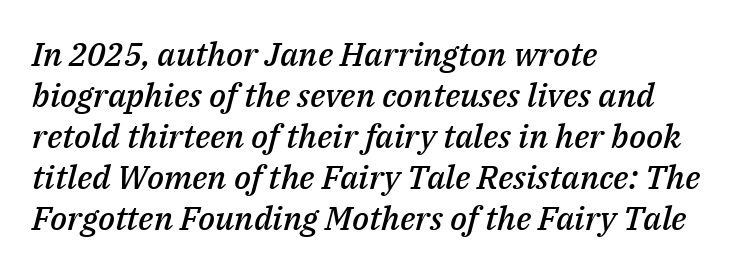
The image shows 33 px semibold type, italic (leaning right); set left-aligned, line spacing 1.24x, normal letter spacing, not underlined; medium stroke contrast and a medium x-height.
